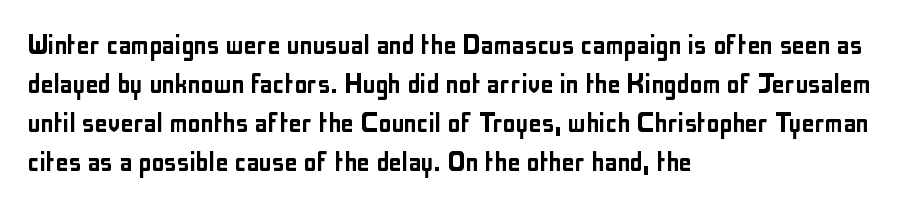
Q: Is the text italic (slanted)? A: No, it is upright.
Q: Is the typeface a serif or a sans-serif typeface? A: Sans-serif.
Q: Is the text underlined? A: No.
Q: How is the paragraph aligned? A: Left-aligned.
Q: Is the spacing between letters normal or unusually wide? A: Normal.
Q: Width (condensed, normal, or wide)? A: Condensed.
Q: Stroke contrast? A: Low.
Q: x-height? A: Medium.
Q: Monospaced? A: No.
